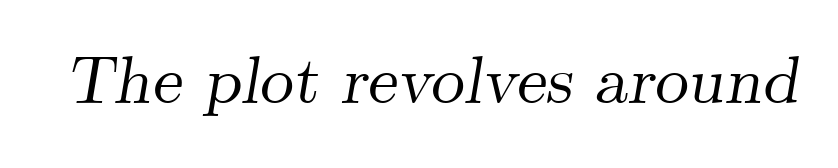
Q: Is the text italic (slanted)? A: Yes, it leans right by about 9 degrees.
Q: Is the typeface a serif or a sans-serif typeface? A: Serif.
Q: Is the text underlined? A: No.
Q: Is the spacing between letters normal or unusually wide? A: Normal.
Q: Width (condensed, normal, or wide)? A: Normal.
Q: Stroke contrast? A: Medium.
Q: x-height? A: Small.
Q: Monospaced? A: No.
